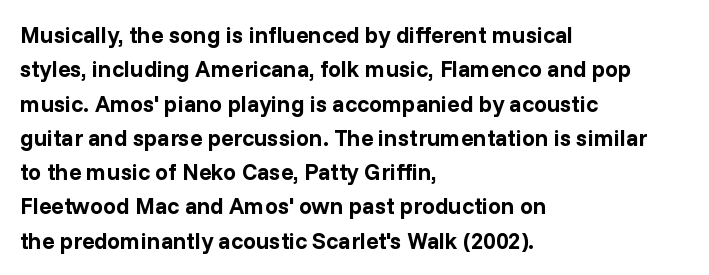
{"italic": "no", "bold": "yes", "underline": "no", "align": "left", "line_spacing": "normal", "line_spacing_ratio": 1.49, "letter_spacing": "normal", "letter_spacing_em": 0.0, "glyph_px": 23}
